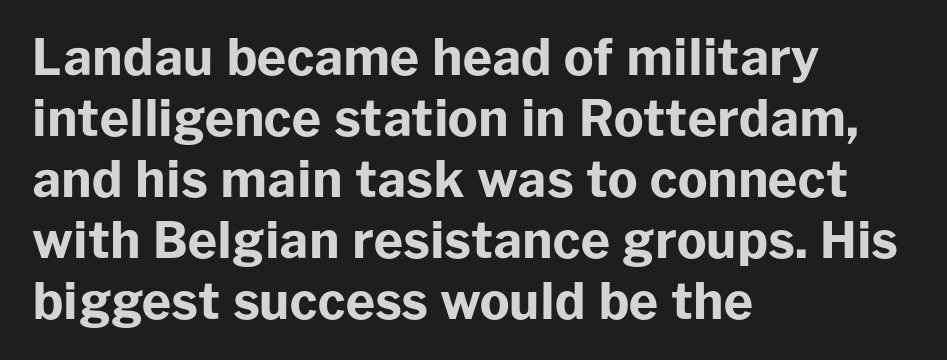
The image shows 50 px bold sans-serif type, upright; set left-aligned, line spacing 1.22x, normal letter spacing, not underlined; low stroke contrast and a medium x-height.
